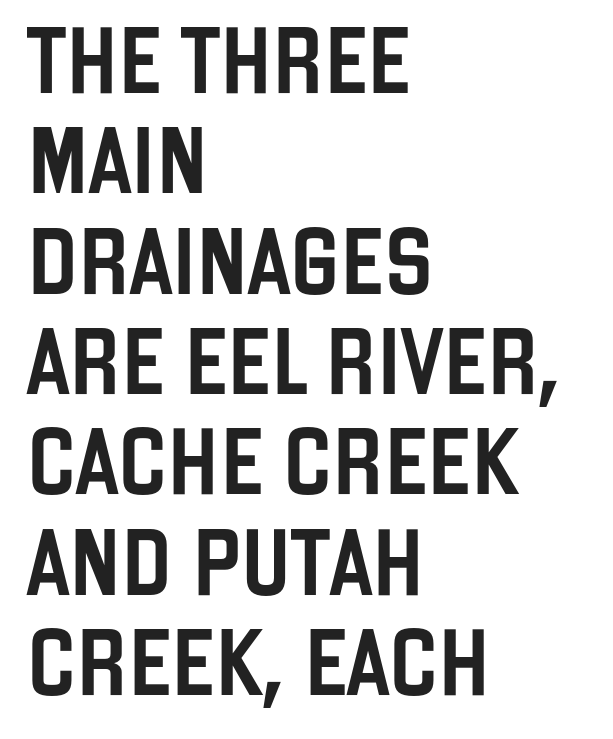
{"serif": "no", "italic": "no", "width": "condensed", "stroke_contrast": "low", "x_height": "large", "monospaced": "no", "underline": "no", "align": "left", "line_spacing": "normal", "line_spacing_ratio": 1.52, "letter_spacing": "normal", "letter_spacing_em": 0.0, "glyph_px": 66}
